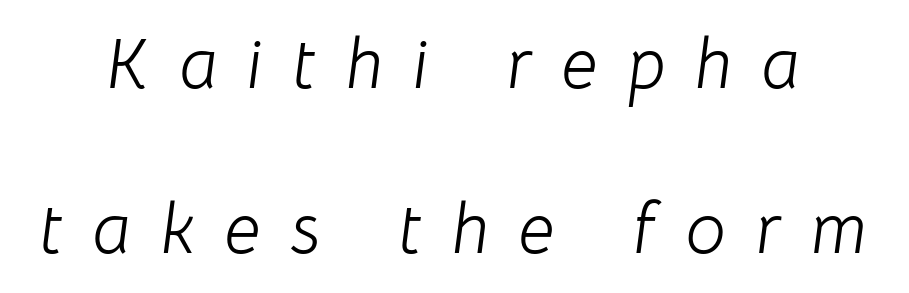
{"italic": "yes", "lean": "right", "slant_degrees": 8, "bold": "no", "weight": "light", "width": "normal", "stroke_contrast": "low", "x_height": "medium", "monospaced": "no", "underline": "no", "line_spacing": "loose", "line_spacing_ratio": 2.32, "letter_spacing": "wide", "letter_spacing_em": 0.42, "glyph_px": 71}
